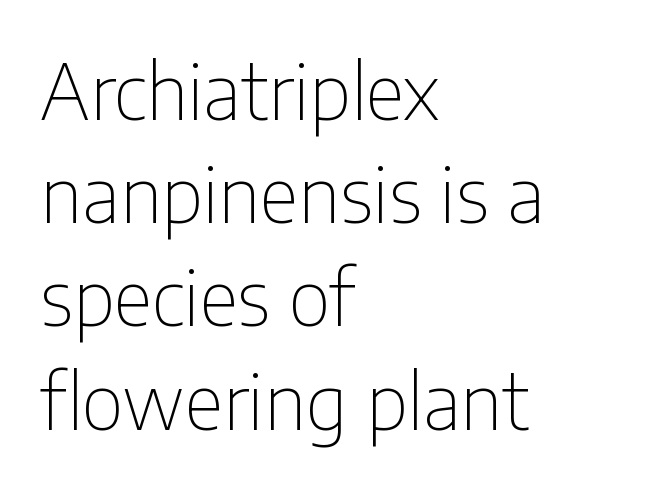
The image shows 77 px thin, condensed sans-serif type, upright; set left-aligned, normal line spacing (1.34x), normal letter spacing, not underlined; low stroke contrast and a medium x-height.
